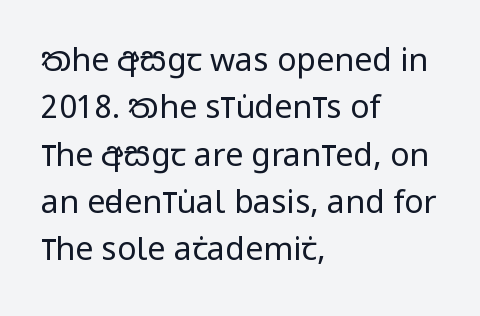
Q: Is the text bold? A: No.
Q: Is the text italic (slanted)? A: No, it is upright.
Q: Is the typeface a serif or a sans-serif typeface? A: Sans-serif.
Q: Is the text underlined? A: No.
Q: How is the paragraph aligned? A: Left-aligned.
Q: Is the spacing between letters normal or unusually wide? A: Normal.
Q: Is the spacing between lines tight, normal or loose? A: Normal.
Q: Width (condensed, normal, or wide)? A: Condensed.
Q: Stroke contrast? A: Low.
Q: x-height? A: Large.
Q: Monospaced? A: No.
